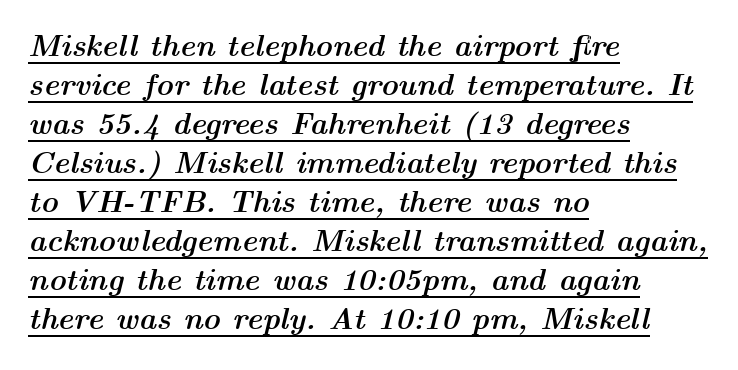
In terms of posture, this sample is oblique. Standard letterfit; no display-style spreading of the glyphs. The line-height multiplier appears to be the usual default. The compositor pushed each line to the left boundary. Each glyph is drawn with heavy, bold strokes. Somebody hit Ctrl+U on this one — the words are underlined.
